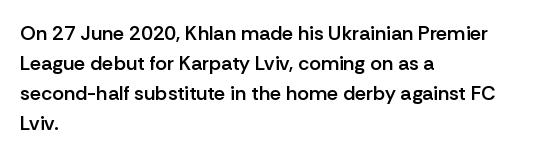
The image shows 20 px text type, upright; set left-aligned, normal line spacing (1.5x), normal letter spacing, not underlined.
